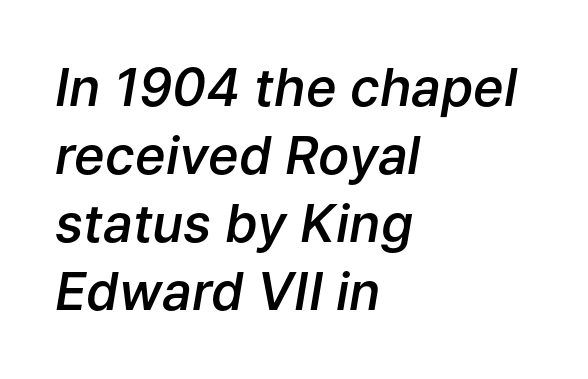
Q: Is the text bold? A: Semi-bold.
Q: Is the text italic (slanted)? A: Yes, it leans right by about 9 degrees.
Q: Is the text underlined? A: No.
Q: How is the paragraph aligned? A: Left-aligned.
Q: Is the spacing between letters normal or unusually wide? A: Normal.
Q: Is the spacing between lines tight, normal or loose? A: Normal.
Q: Width (condensed, normal, or wide)? A: Normal.
Q: Stroke contrast? A: Low.
Q: x-height? A: Medium.
Q: Monospaced? A: No.
